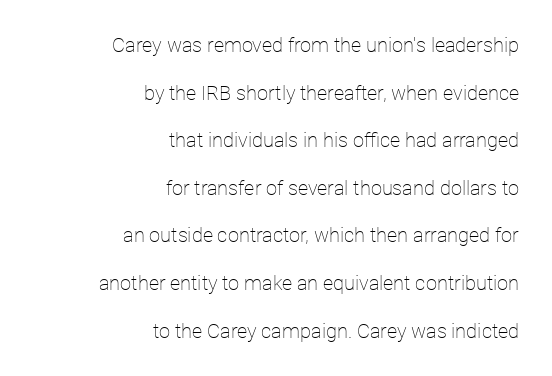
{"italic": "no", "bold": "no", "underline": "no", "align": "right", "line_spacing": "loose", "line_spacing_ratio": 2.38, "letter_spacing": "normal", "letter_spacing_em": 0.0, "glyph_px": 20}
